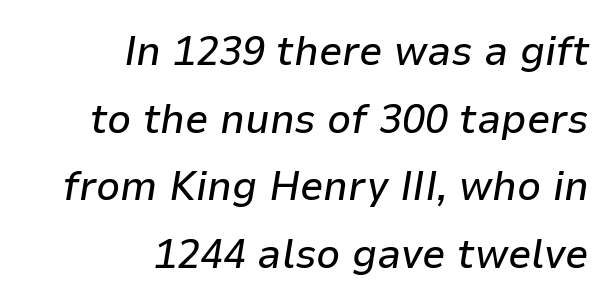
The image shows 42 px text type, italic (leaning right); set right-aligned, normal line spacing (1.61x), normal letter spacing, not underlined; low stroke contrast and a medium x-height.
